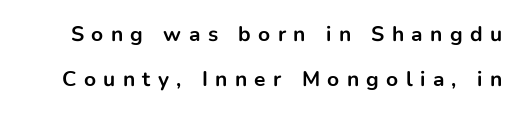
Q: Is the text bold? A: Yes.
Q: Is the text italic (slanted)? A: No, it is upright.
Q: Is the text underlined? A: No.
Q: Is the spacing between letters normal or unusually wide? A: Unusually wide.
Q: Is the spacing between lines tight, normal or loose? A: Loose.
